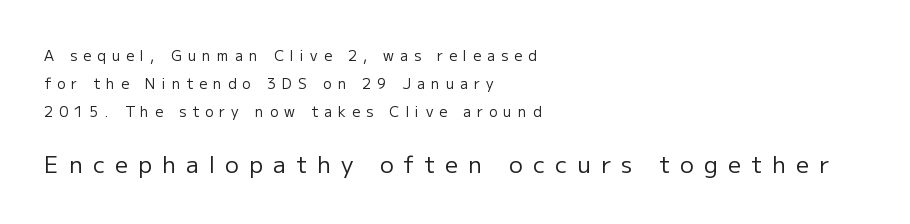
Visually, the bottom section dominates because its glyphs are scaled up. The horizontal fit of the characters is loose and conspicuously gappy. A classic flush-left, rag-right setting is used for this passage. Check under the words: just untouched page. Vertically, the passage feels expansive, rows floating well apart. No italicization has been applied; the sample stays upright.
